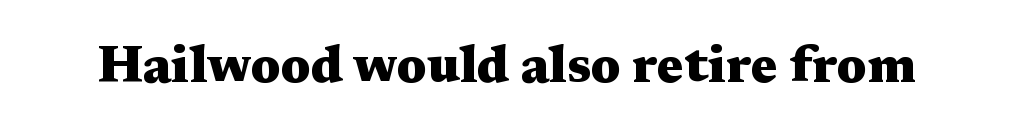
The image shows 51 px heavy, wide serif type, upright; set normal letter spacing, not underlined; medium stroke contrast and a medium x-height.
